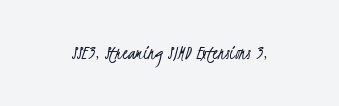
{"bold": "no", "underline": "no", "align": "center", "letter_spacing": "normal", "letter_spacing_em": 0.0, "glyph_px": 22}
